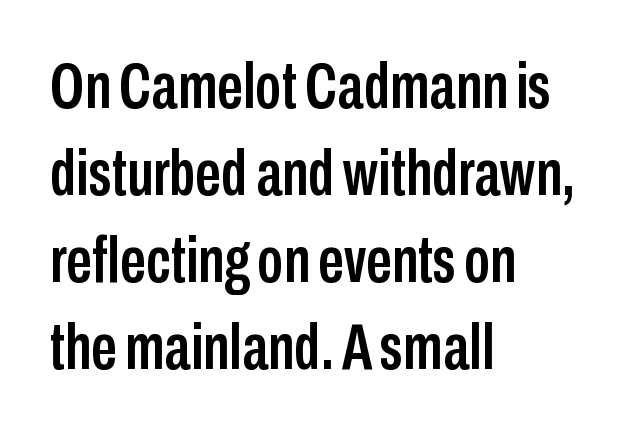
Evenly set lines give the paragraph a standard silhouette. The specimen reads as upright at a glance. Has an underline been added? It has not. The line texture is even and compact thanks to regular tracking. Typeset ragged right — the left edge is the straight one.
